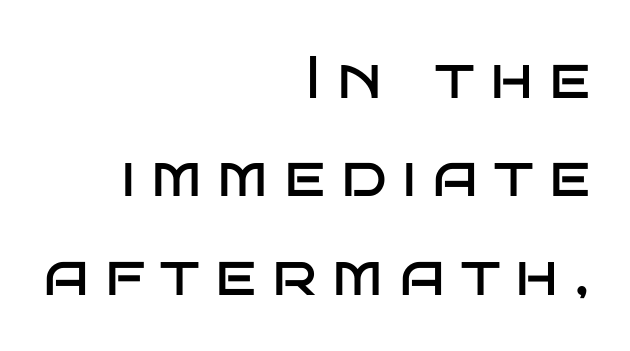
The image shows 60 px regular-weight, wide sans-serif type, upright; set right-aligned, normal line spacing (1.64x), unusually wide letter spacing (+0.26 em), not underlined; low stroke contrast and a large x-height.
